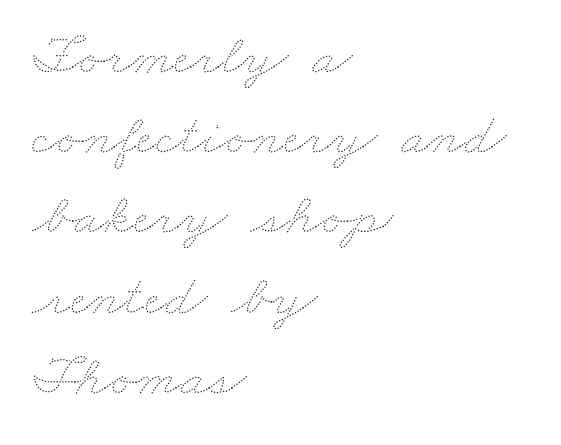
The image shows 59 px thin, wide type; set left-aligned, normal line spacing (1.36x), normal letter spacing, not underlined; medium stroke contrast and a small x-height.
